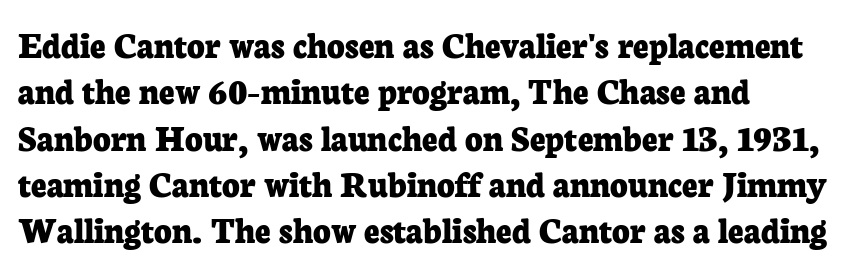
{"serif": "yes", "italic": "no", "bold": "yes", "weight": "bold", "width": "normal", "stroke_contrast": "low", "x_height": "medium", "monospaced": "no", "underline": "no", "line_spacing_ratio": 1.22, "letter_spacing": "normal", "letter_spacing_em": 0.0, "glyph_px": 38}
